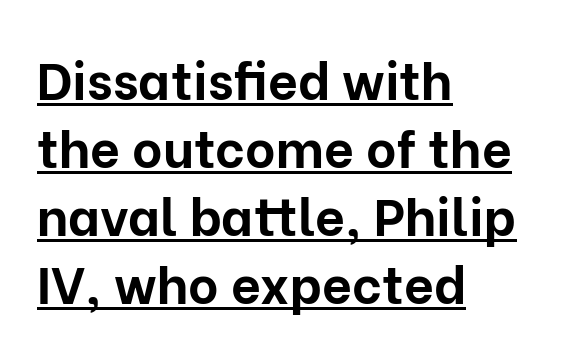
The image shows 52 px bold sans-serif type, upright; set left-aligned, normal line spacing (1.31x), normal letter spacing, underlined; low stroke contrast and a medium x-height.
